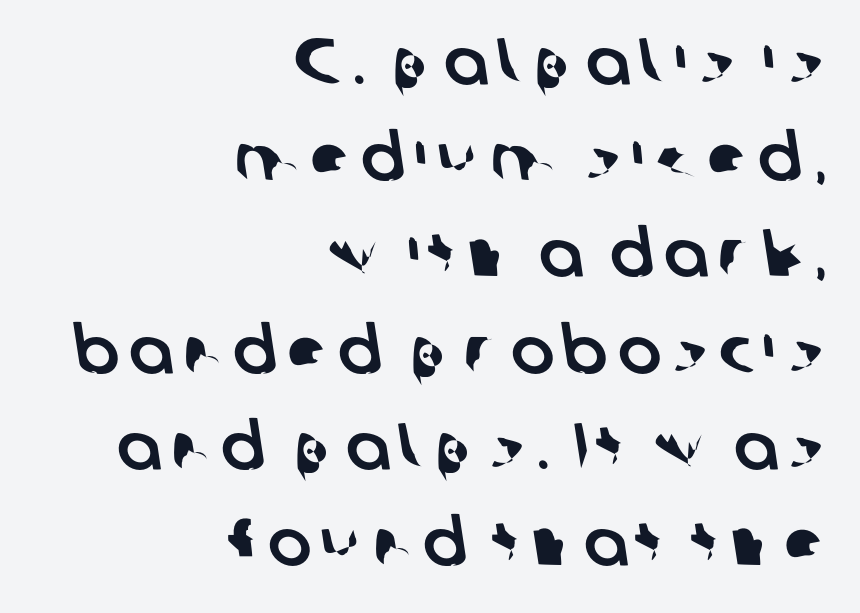
Q: Is the typeface a serif or a sans-serif typeface? A: Sans-serif.
Q: Is the text underlined? A: No.
Q: How is the paragraph aligned? A: Right-aligned.
Q: Is the spacing between lines tight, normal or loose? A: Normal.
Q: Width (condensed, normal, or wide)? A: Normal.
Q: Stroke contrast? A: Low.
Q: x-height? A: Medium.
Q: Monospaced? A: No.
